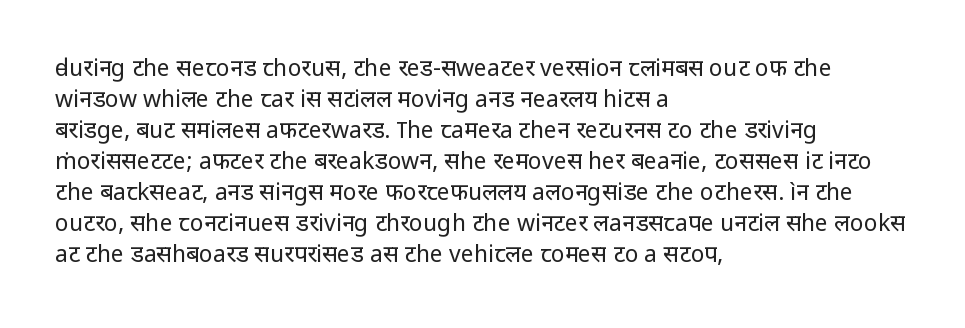
The image shows 23 px text type, upright; set left-aligned, normal line spacing (1.35x), normal letter spacing, not underlined.
